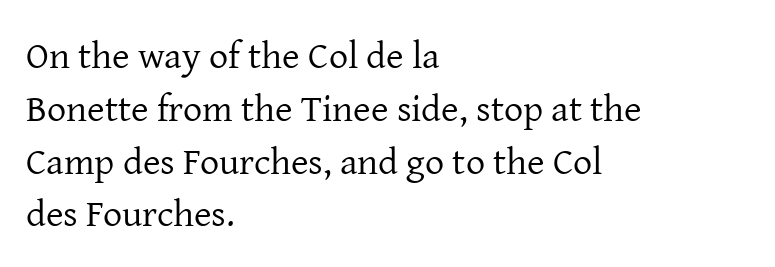
Regarding leading, the lines here are spaced in the standard way. Italic? Not at all — the glyphs are vertical. The lines are quadded left. Tracking value appears to be zero — textbook default spacing. Underline: absent.
